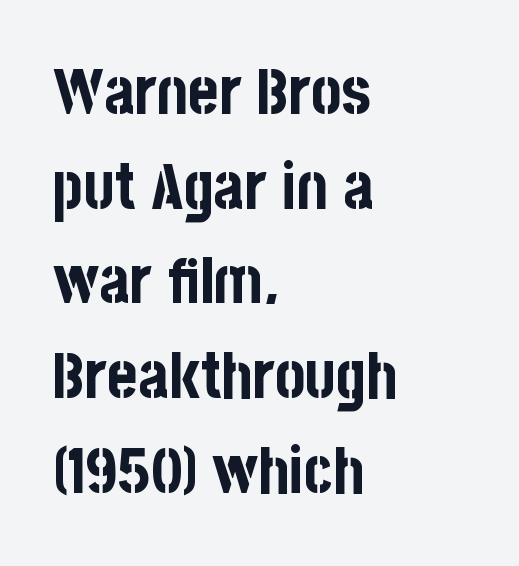
{"serif": "no", "italic": "no", "bold": "yes", "weight": "bold", "width": "condensed", "stroke_contrast": "low", "x_height": "large", "monospaced": "no", "underline": "no", "align": "left", "line_spacing": "normal", "line_spacing_ratio": 1.48, "letter_spacing": "normal", "letter_spacing_em": 0.0, "glyph_px": 64}
